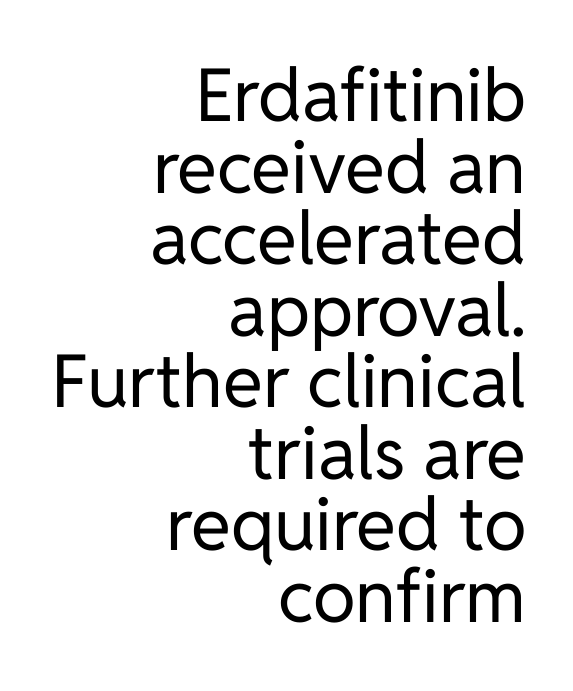
Observe the absence of serifs on each vertical stroke in this sample. Where is the straight margin? On the right. These lines huddle together more closely than default settings would place them. The specimen reads as upright at a glance. The passage shown is typed in a proportional face where columns would drift. A bare baseline throughout the passage.
